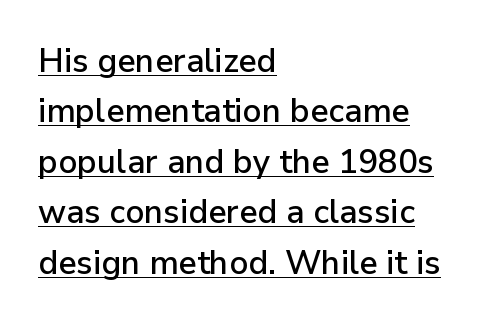
The image shows 33 px sans-serif type, upright; set left-aligned, normal line spacing (1.53x), normal letter spacing, underlined; low stroke contrast and a medium x-height.
